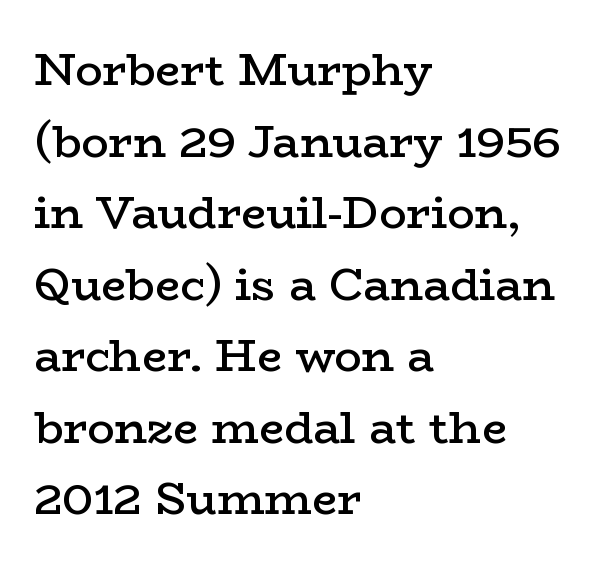
Honestly, there is no underline to notice here at all. The face used here is proportionally spaced, like ordinary book or web type. Caption: semibold face, moderately heavy strokes. Quick note: not italic, upright. The line-height multiplier appears to be the usual default. Line beginnings align vertically; line endings do not.
